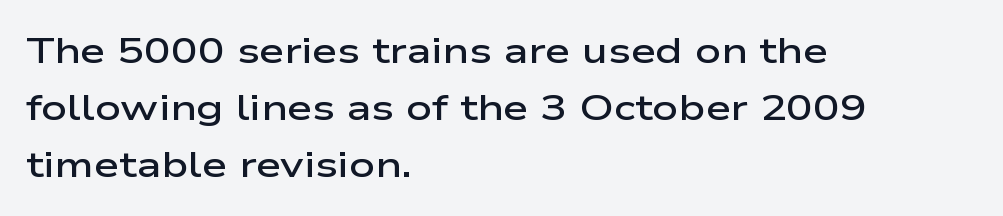
The image shows 36 px semibold, wide sans-serif type, upright; set left-aligned, normal line spacing (1.58x), normal letter spacing, not underlined; low stroke contrast and a medium x-height.
